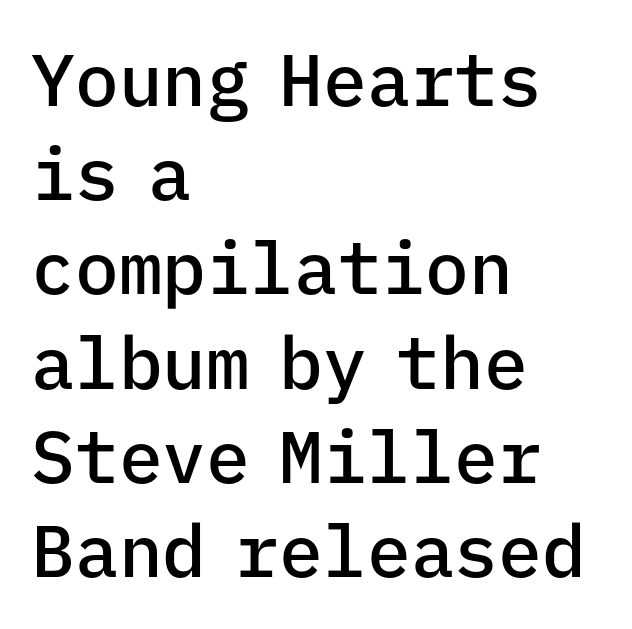
Q: Is the text bold? A: Semi-bold.
Q: Is the text italic (slanted)? A: No, it is upright.
Q: Is the typeface a serif or a sans-serif typeface? A: Sans-serif.
Q: Is the text underlined? A: No.
Q: How is the paragraph aligned? A: Left-aligned.
Q: Is the spacing between letters normal or unusually wide? A: Normal.
Q: Is the spacing between lines tight, normal or loose? A: Normal.
Q: Width (condensed, normal, or wide)? A: Normal.
Q: Stroke contrast? A: Low.
Q: x-height? A: Medium.
Q: Monospaced? A: Yes.
